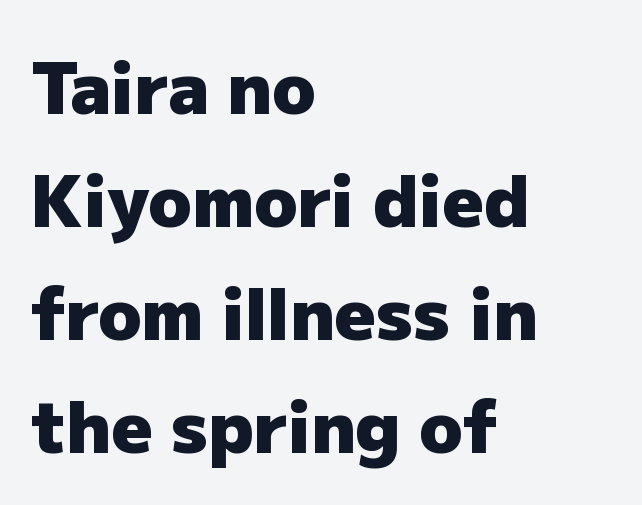
Each line starts at the same left margin while the right side varies. Students, observe: this is what conventionally led text looks like. The passage shown is typed in a proportional face where columns would drift. Type without underlining. Do the letters lean? They stand straight.
